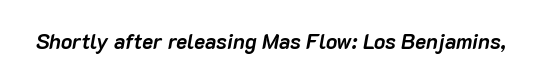
Letters rest on an invisible, unmarked baseline. Between one letter and the next there's only the usual sliver of space. Typographic density is high because the face is bold. When letters slant like this, we call the style italic.
